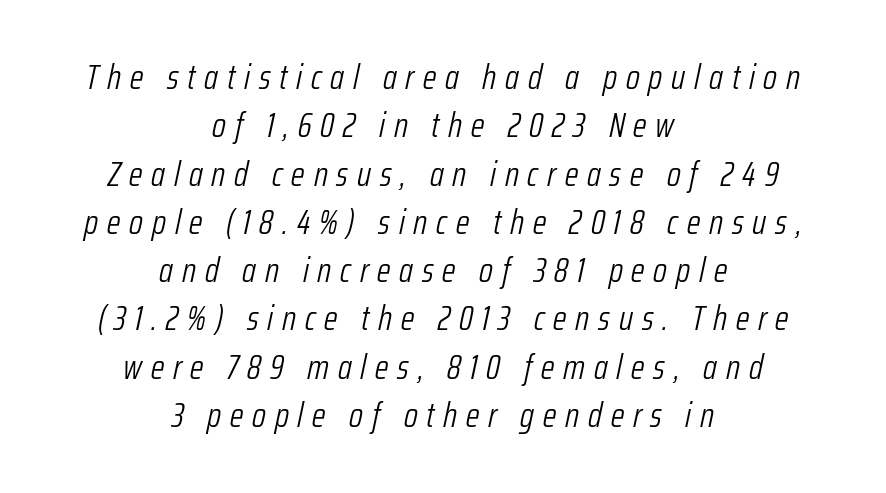
{"italic": "yes", "lean": "right", "slant_degrees": 12, "bold": "no", "weight": "light", "width": "condensed", "stroke_contrast": "low", "x_height": "medium", "monospaced": "no", "underline": "no", "align": "center", "line_spacing": "normal", "line_spacing_ratio": 1.38, "letter_spacing": "wide", "letter_spacing_em": 0.25, "glyph_px": 35}
